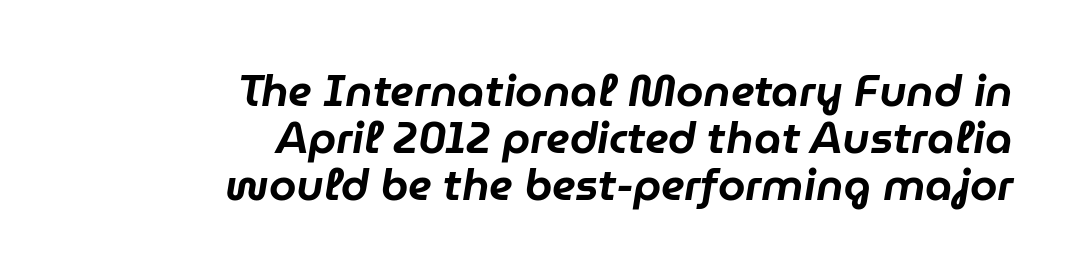
A student would call this right alignment; a typographer would say flush right, rag left. A typesetter would call this proportional, since set widths differ per character. Honestly, the letter spacing is just normal — you wouldn't notice it. Notice how descenders almost collide with the ascenders below — that's tight leading.
